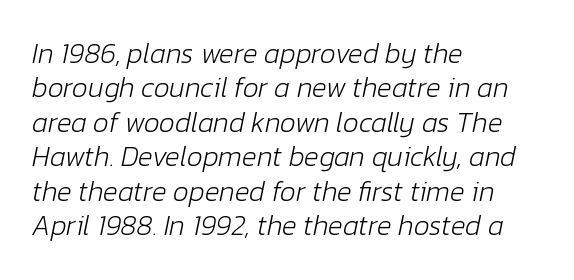
Compared with typical body copy, the letter spacing here is the same. Looking at the ascenders, they clearly lean. A typesetter would call this proportional, since set widths differ per character. Heft: none added — not bold. Lines of text with bare space underneath.
